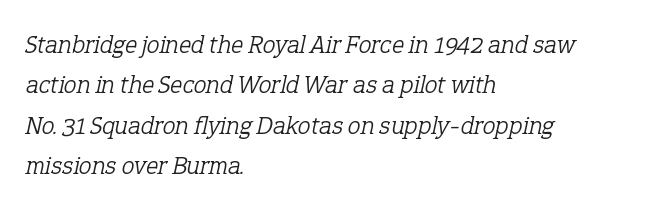
Q: Is the text bold? A: No.
Q: Is the text italic (slanted)? A: Yes, it leans right by about 12 degrees.
Q: Is the text underlined? A: No.
Q: How is the paragraph aligned? A: Left-aligned.
Q: Is the spacing between letters normal or unusually wide? A: Normal.
Q: Is the spacing between lines tight, normal or loose? A: Normal.
